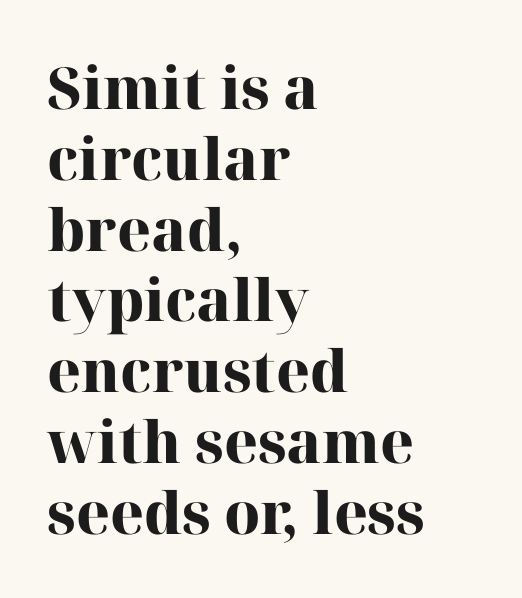
Is this a fixed-width face? No — the glyphs have proportional, varying widths. This sample uses a serif face. Default kerning and tracking; the words read as compact shapes. A bare baseline throughout the passage.
